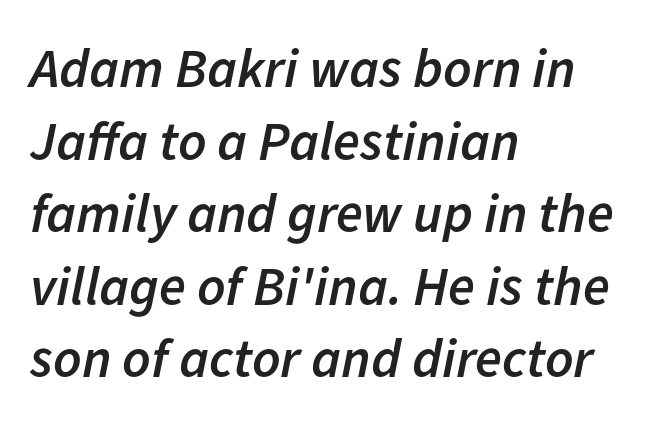
Q: Is the text bold? A: Semi-bold.
Q: Is the text italic (slanted)? A: Yes, it leans right by about 11 degrees.
Q: Is the text underlined? A: No.
Q: How is the paragraph aligned? A: Left-aligned.
Q: Is the spacing between letters normal or unusually wide? A: Normal.
Q: Is the spacing between lines tight, normal or loose? A: Normal.
Q: Width (condensed, normal, or wide)? A: Normal.
Q: Stroke contrast? A: Low.
Q: x-height? A: Medium.
Q: Monospaced? A: No.
